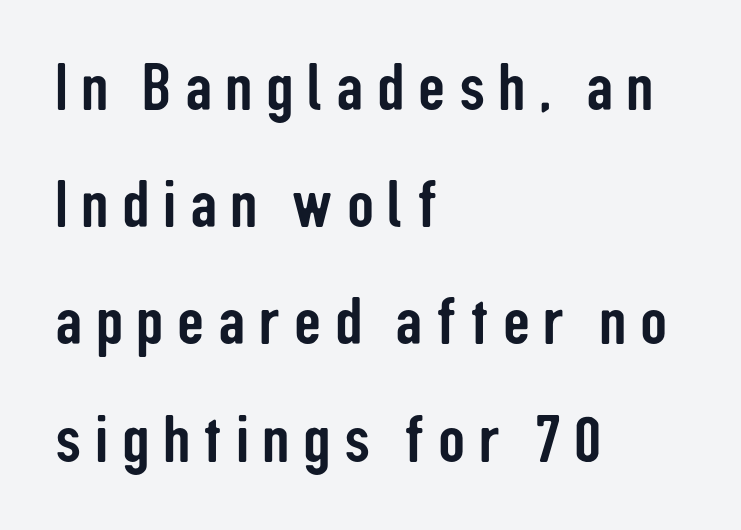
{"serif": "no", "italic": "no", "width": "condensed", "stroke_contrast": "low", "x_height": "medium", "monospaced": "no", "underline": "no", "align": "left", "line_spacing_ratio": 1.75, "letter_spacing": "wide", "letter_spacing_em": 0.2, "glyph_px": 67}
